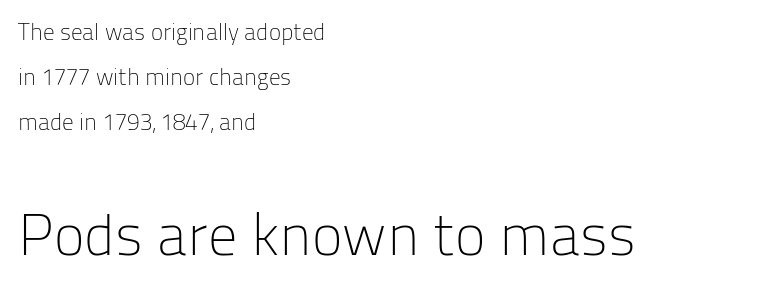
The second block has been scaled up relative to the first. Heaviness? Minimal to ordinary, like unemphasized prose. The typesetter chose a ragged-right arrangement here. This rendering leaves character spacing at its baseline value. You can tell from the bare stems that sans-serif type was used. A roman cut, with each character standing at attention.
